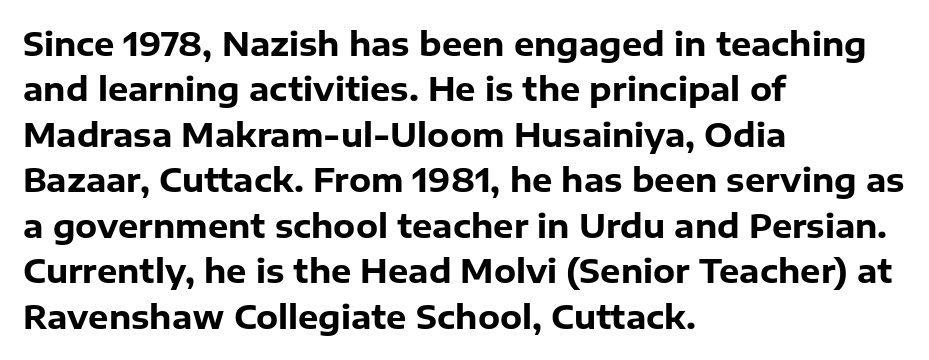
Q: Is the text bold? A: Yes.
Q: Is the text italic (slanted)? A: No, it is upright.
Q: Is the typeface a serif or a sans-serif typeface? A: Sans-serif.
Q: Is the text underlined? A: No.
Q: How is the paragraph aligned? A: Left-aligned.
Q: Is the spacing between letters normal or unusually wide? A: Normal.
Q: Is the spacing between lines tight, normal or loose? A: Normal.
Q: Width (condensed, normal, or wide)? A: Normal.
Q: Stroke contrast? A: Low.
Q: x-height? A: Medium.
Q: Monospaced? A: No.
